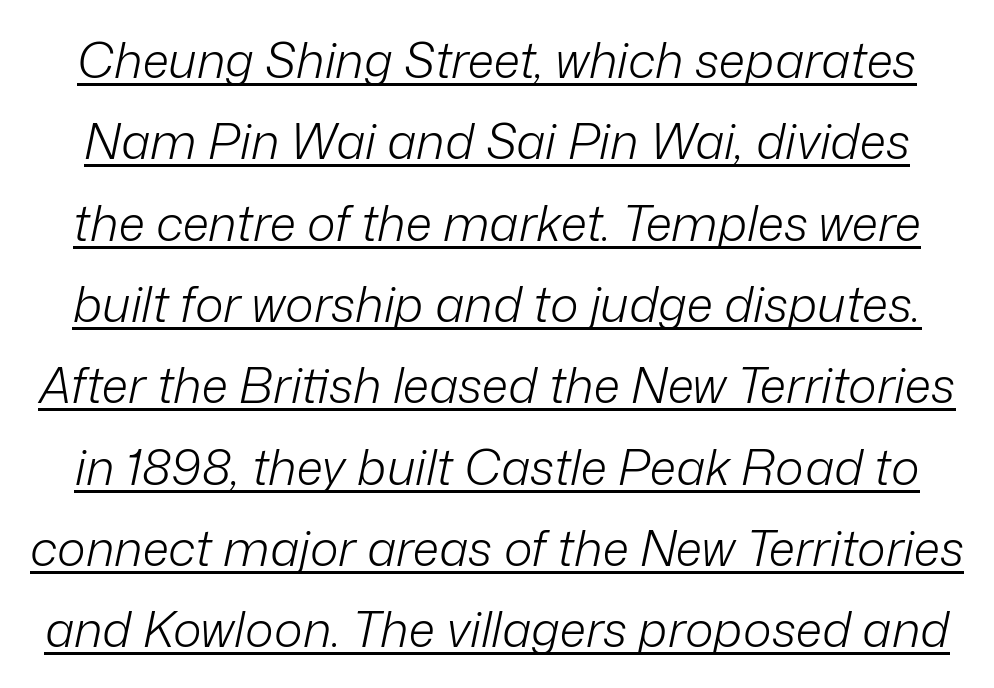
Q: Is the text bold? A: No.
Q: Is the text italic (slanted)? A: Yes, it leans right by about 12 degrees.
Q: Is the text underlined? A: Yes.
Q: Is the spacing between letters normal or unusually wide? A: Normal.
Q: Is the spacing between lines tight, normal or loose? A: Normal.
Q: Width (condensed, normal, or wide)? A: Normal.
Q: Stroke contrast? A: Low.
Q: x-height? A: Medium.
Q: Monospaced? A: No.
